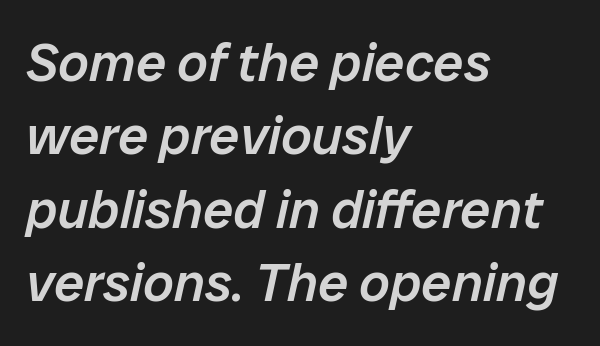
The image shows 54 px semibold type, italic (leaning right); set left-aligned, normal line spacing (1.36x), normal letter spacing, not underlined; low stroke contrast and a medium x-height.
